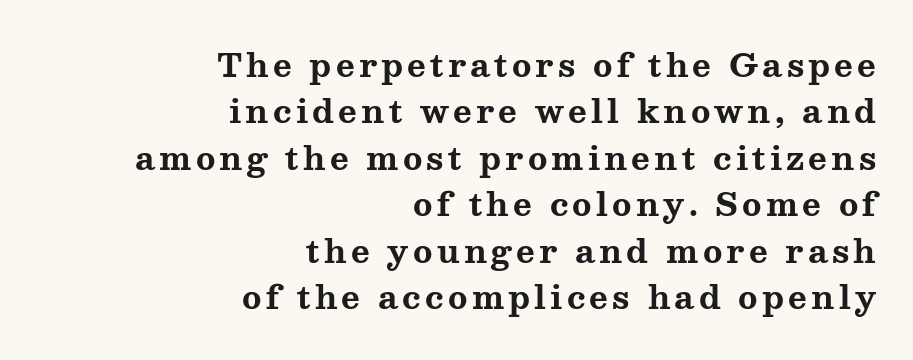
Q: Is the text bold? A: Yes.
Q: Is the text italic (slanted)? A: No, it is upright.
Q: Is the typeface a serif or a sans-serif typeface? A: Serif.
Q: Is the text underlined? A: No.
Q: How is the paragraph aligned? A: Right-aligned.
Q: Is the spacing between lines tight, normal or loose? A: Normal.
Q: Width (condensed, normal, or wide)? A: Wide.
Q: Stroke contrast? A: Medium.
Q: x-height? A: Medium.
Q: Monospaced? A: No.
